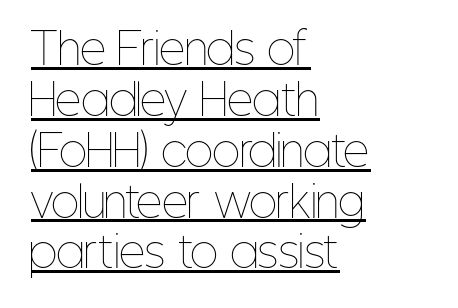
Q: Is the text bold? A: No.
Q: Is the text italic (slanted)? A: No, it is upright.
Q: Is the text underlined? A: Yes.
Q: How is the paragraph aligned? A: Left-aligned.
Q: Is the spacing between letters normal or unusually wide? A: Normal.
Q: Width (condensed, normal, or wide)? A: Condensed.
Q: Stroke contrast? A: Low.
Q: x-height? A: Medium.
Q: Monospaced? A: No.
